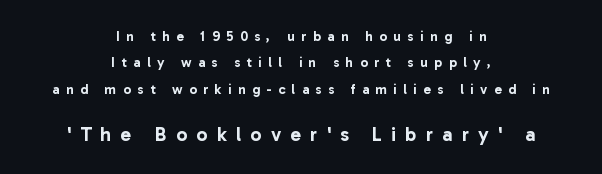
The image shows 20 px text type, upright; set centered, line spacing 1.88x, unusually wide letter spacing (+0.46 em), not underlined; the second (bottom) block is 1.43x larger.
